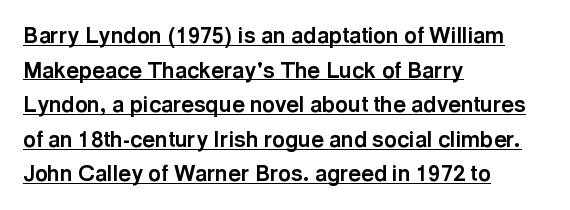
Q: Is the text bold? A: Yes.
Q: Is the text italic (slanted)? A: No, it is upright.
Q: Is the text underlined? A: Yes.
Q: How is the paragraph aligned? A: Left-aligned.
Q: Is the spacing between letters normal or unusually wide? A: Normal.
Q: Is the spacing between lines tight, normal or loose? A: Normal.
